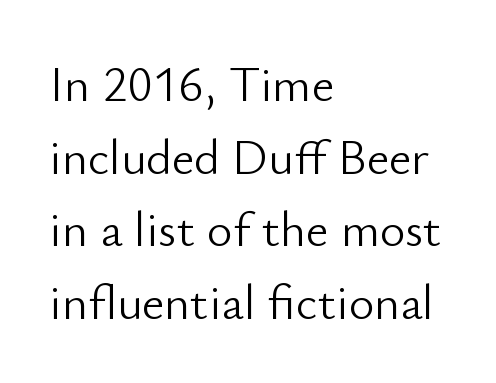
Unlike a traditional serif, this face leaves its strokes unadorned. Letters have the restrained weight of plain body copy at most. In terms of posture, this sample is upright. Caption: multi-line text, flush left, ragged right. Is this a fixed-width face? No — the glyphs have proportional, varying widths.
